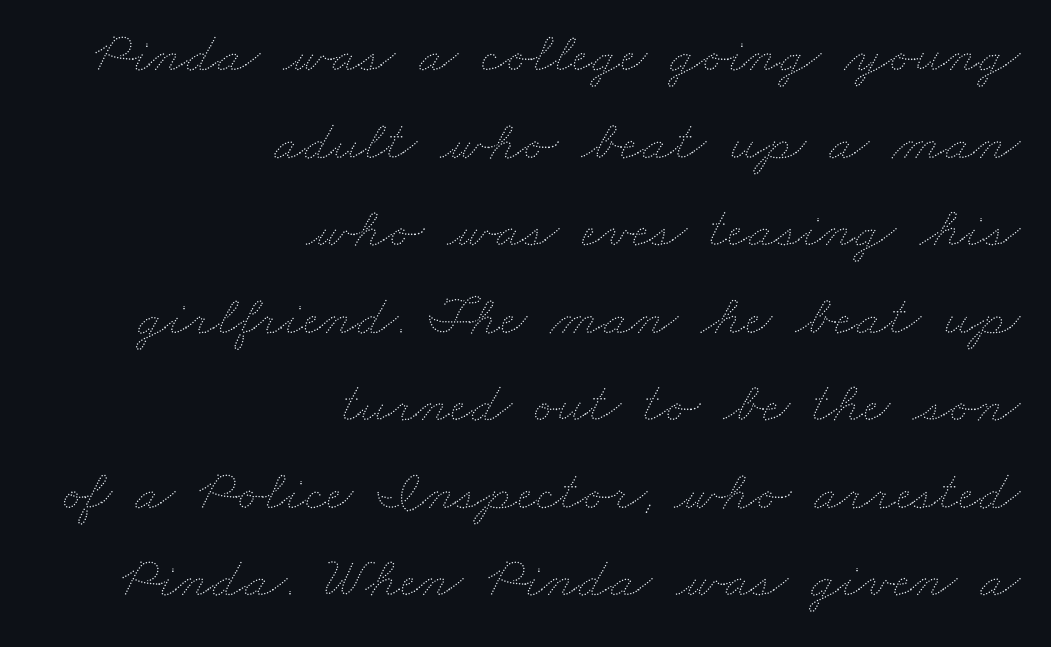
{"bold": "no", "weight": "thin", "width": "wide", "stroke_contrast": "medium", "x_height": "small", "monospaced": "no", "underline": "no", "align": "right", "line_spacing": "normal", "line_spacing_ratio": 1.51, "letter_spacing": "normal", "letter_spacing_em": 0.0, "glyph_px": 58}
